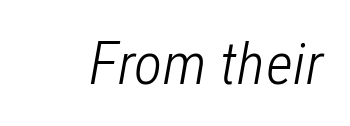
Notice how the stems are inclined rather than vertical — that's the hallmark of italics. The foot of each line stays bare and open. The tracking reads as untouched default to a designer's eye. Spacing verdict: proportional, widths tailored to each character.
